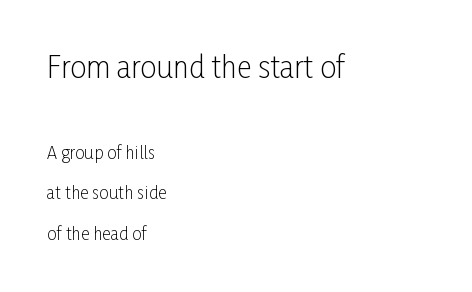
Does the lettering tilt? It doesn't — this is upright. Grotesque or geometric, the face here clearly has no serifs. Weight class: somewhere from thin through regular. Notice the wide empty band between every row — that's loose leading. The face used here is rendered with its standard letterfit.
